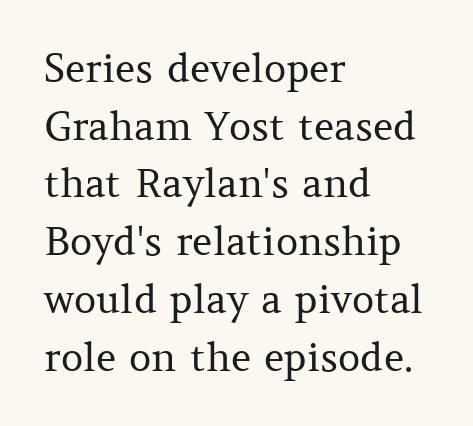
Unlike italic type, these characters show no tilt at all. You could call the tracking neutral — neither tight nor loose. These lines sit exactly where default settings would place them. Each letter keeps its own natural width here, so spacing adapts to shape.
